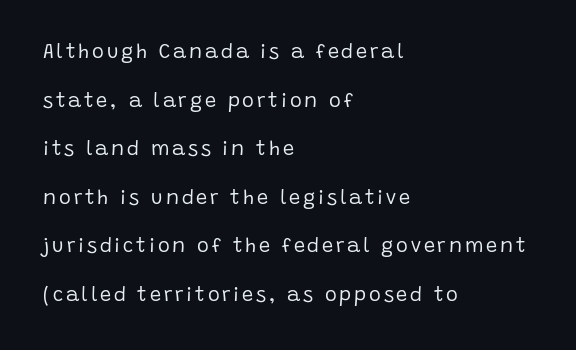
The image shows 20 px text type, upright; set left-aligned, loose line spacing (2.43x), not underlined.
